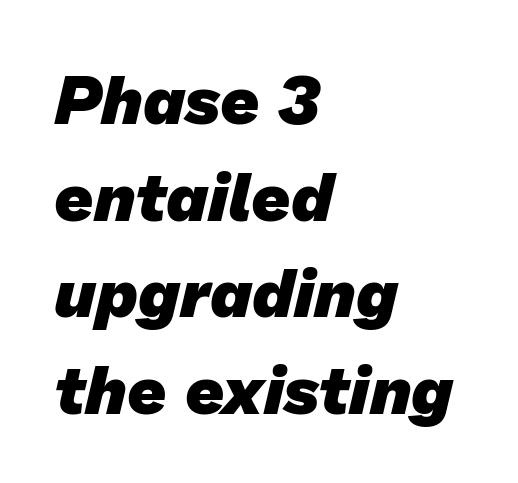
What's the leading like? Ordinary, nothing unusual. Look at the tracking — it's just the regular setting, nothing added. A full-strength bold gives these letters their thick strokes. The passage is arranged the way most books set body copy — flush left. The passage shown is not underscored anywhere.
